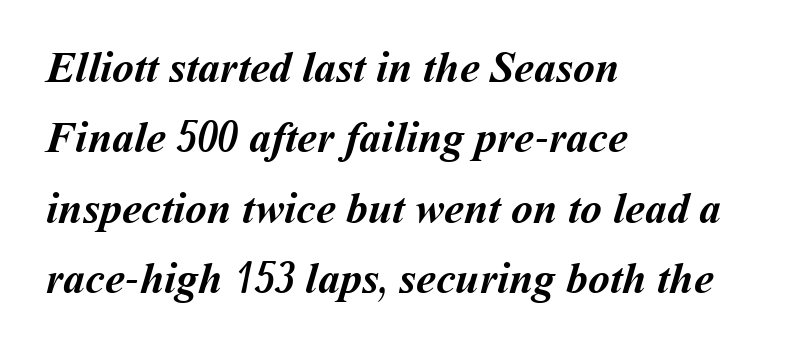
{"bold": "yes", "weight": "semibold", "width": "normal", "stroke_contrast": "medium", "x_height": "medium", "monospaced": "no", "underline": "no", "align": "left", "line_spacing": "normal", "line_spacing_ratio": 1.6, "letter_spacing": "normal", "letter_spacing_em": 0.0, "glyph_px": 44}
